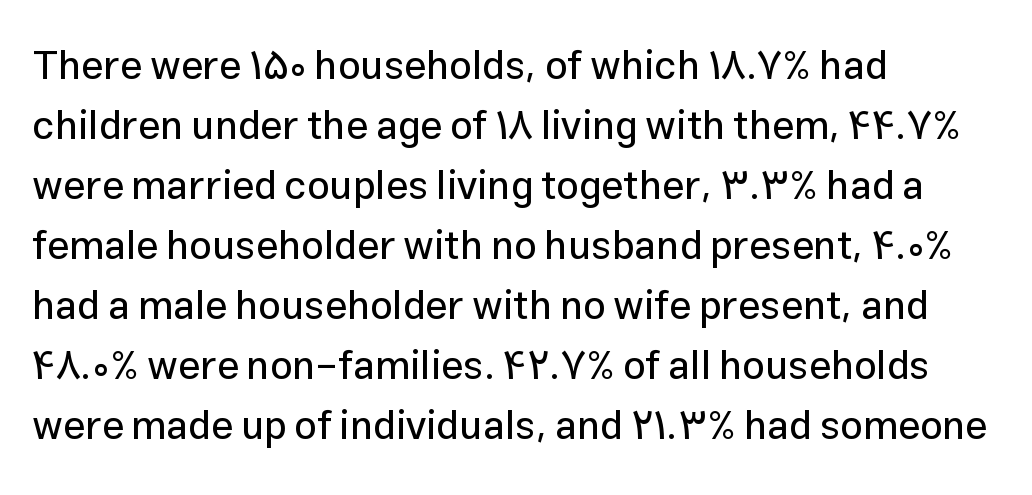
Q: Is the text italic (slanted)? A: No, it is upright.
Q: Is the typeface a serif or a sans-serif typeface? A: Sans-serif.
Q: Is the text underlined? A: No.
Q: How is the paragraph aligned? A: Left-aligned.
Q: Is the spacing between letters normal or unusually wide? A: Normal.
Q: Is the spacing between lines tight, normal or loose? A: Normal.
Q: Width (condensed, normal, or wide)? A: Normal.
Q: Stroke contrast? A: Low.
Q: x-height? A: Medium.
Q: Monospaced? A: No.
